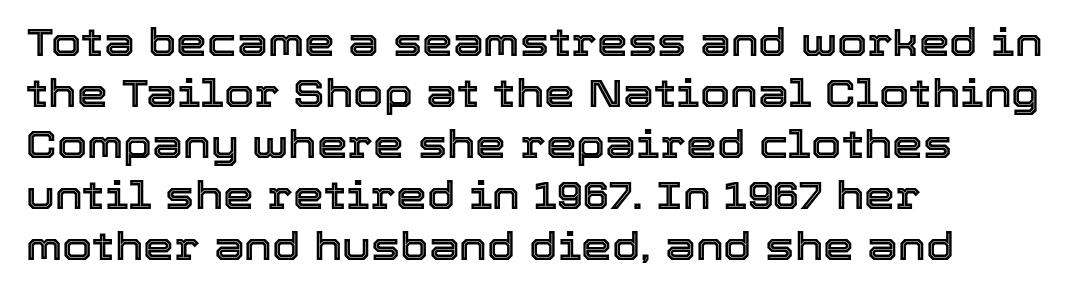
The image shows 39 px text type, upright; set left-aligned, normal line spacing (1.31x), normal letter spacing, not underlined; a medium x-height.
